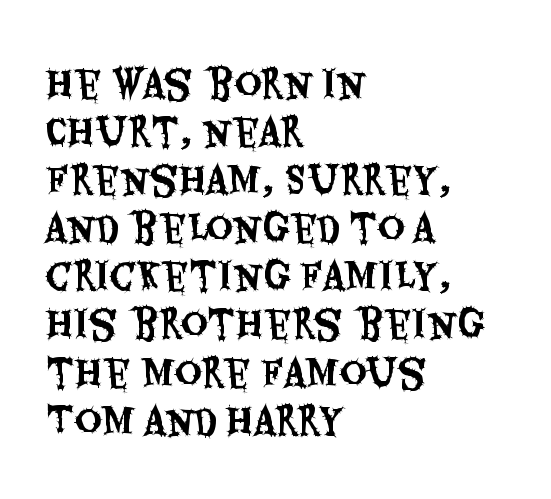
The image shows 37 px condensed sans-serif type, upright; set left-aligned, normal line spacing (1.3x), normal letter spacing, not underlined; medium stroke contrast and a large x-height.
